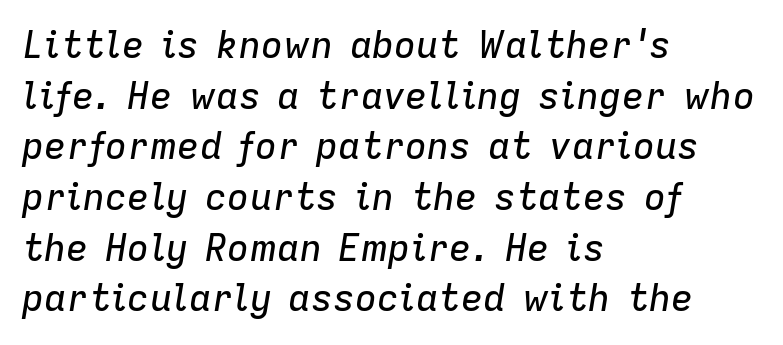
The image shows 37 px text type, italic (leaning right); set left-aligned, normal line spacing (1.37x), normal letter spacing, not underlined; low stroke contrast and a medium x-height.
